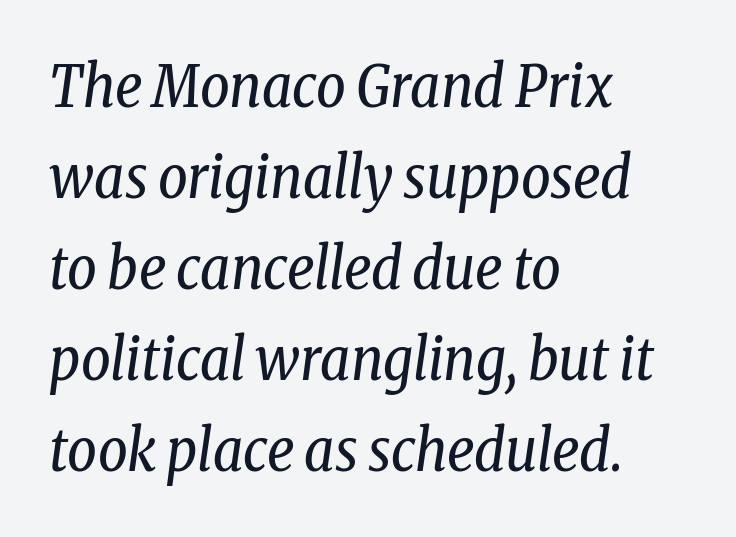
Q: Is the text bold? A: No.
Q: Is the text italic (slanted)? A: Yes, it leans right by about 8 degrees.
Q: Is the typeface a serif or a sans-serif typeface? A: Serif.
Q: Is the text underlined? A: No.
Q: How is the paragraph aligned? A: Left-aligned.
Q: Is the spacing between letters normal or unusually wide? A: Normal.
Q: Is the spacing between lines tight, normal or loose? A: Normal.
Q: Width (condensed, normal, or wide)? A: Condensed.
Q: Stroke contrast? A: Low.
Q: x-height? A: Medium.
Q: Monospaced? A: No.
